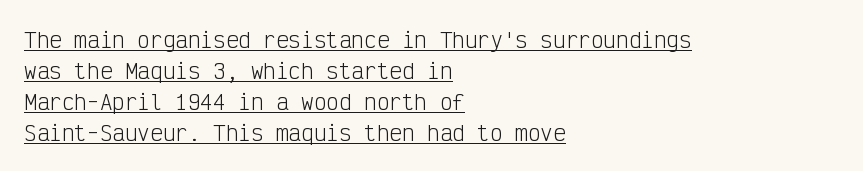
Q: Is the text bold? A: No.
Q: Is the text italic (slanted)? A: No, it is upright.
Q: Is the text underlined? A: Yes.
Q: How is the paragraph aligned? A: Left-aligned.
Q: Is the spacing between letters normal or unusually wide? A: Normal.
Q: Is the spacing between lines tight, normal or loose? A: Normal.
